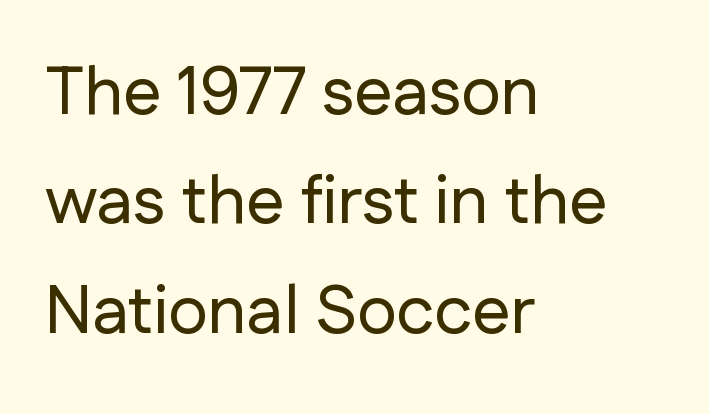
{"serif": "no", "italic": "no", "width": "normal", "stroke_contrast": "low", "x_height": "medium", "monospaced": "no", "underline": "no", "align": "left", "line_spacing": "normal", "line_spacing_ratio": 1.61, "letter_spacing": "normal", "letter_spacing_em": 0.0, "glyph_px": 68}
